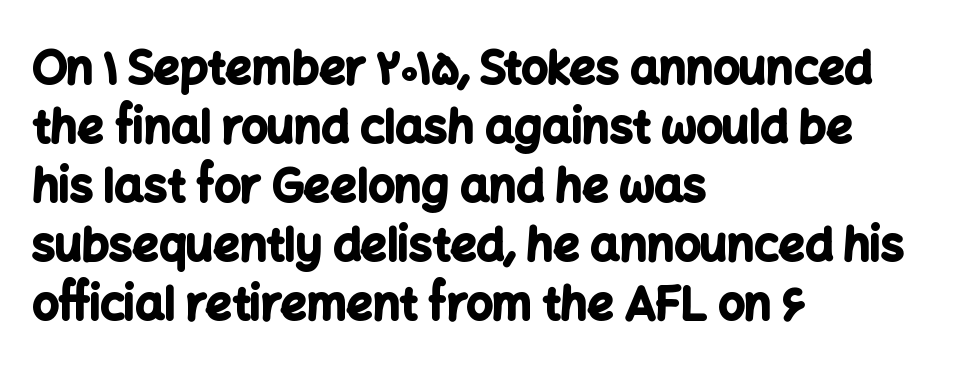
Q: Is the text bold? A: Yes.
Q: Is the text italic (slanted)? A: No, it is upright.
Q: Is the typeface a serif or a sans-serif typeface? A: Sans-serif.
Q: Is the text underlined? A: No.
Q: How is the paragraph aligned? A: Left-aligned.
Q: Is the spacing between letters normal or unusually wide? A: Normal.
Q: Is the spacing between lines tight, normal or loose? A: Normal.
Q: Width (condensed, normal, or wide)? A: Normal.
Q: Stroke contrast? A: Low.
Q: x-height? A: Medium.
Q: Monospaced? A: No.
